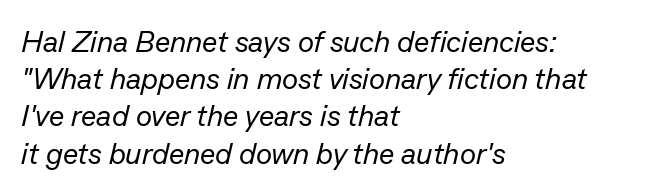
Q: Is the text bold? A: No.
Q: Is the text italic (slanted)? A: Yes, it leans right by about 13 degrees.
Q: Is the text underlined? A: No.
Q: How is the paragraph aligned? A: Left-aligned.
Q: Is the spacing between letters normal or unusually wide? A: Normal.
Q: Width (condensed, normal, or wide)? A: Normal.
Q: Stroke contrast? A: Low.
Q: x-height? A: Medium.
Q: Monospaced? A: No.
